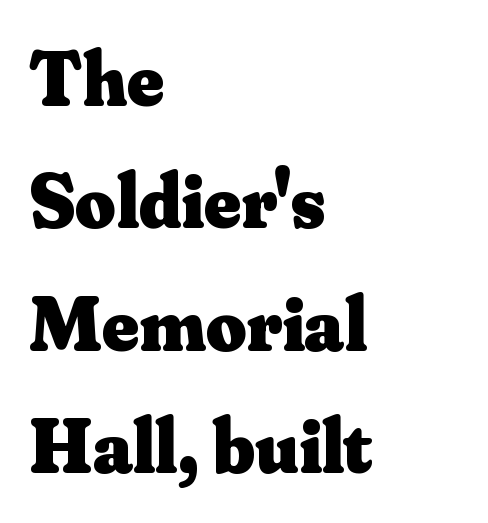
{"serif": "yes", "italic": "no", "bold": "yes", "weight": "heavy", "width": "normal", "stroke_contrast": "medium", "x_height": "small", "monospaced": "no", "underline": "no", "align": "left", "line_spacing": "normal", "line_spacing_ratio": 1.57, "letter_spacing": "normal", "letter_spacing_em": 0.0, "glyph_px": 78}
